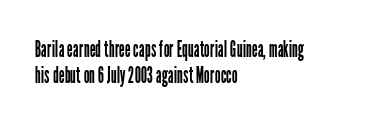
Vertically, the passage feels compressed, each row crowding the next. Nobody drew a line under any word here. The lettering holds an erect, upright posture throughout. Caption: standard tracking, unaltered.
